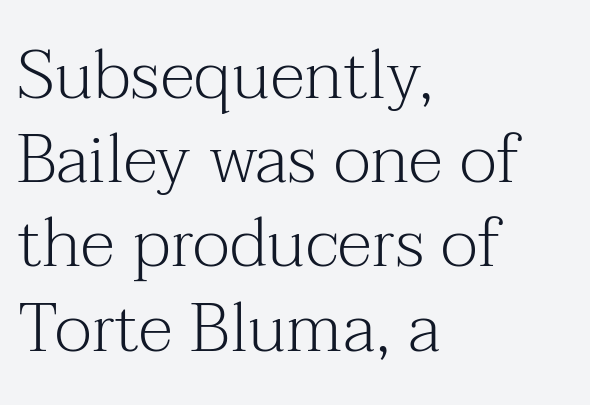
{"serif": "yes", "italic": "no", "bold": "no", "weight": "light", "width": "normal", "stroke_contrast": "medium", "x_height": "medium", "monospaced": "no", "underline": "no", "align": "left", "line_spacing_ratio": 1.22, "letter_spacing": "normal", "letter_spacing_em": 0.0, "glyph_px": 69}
